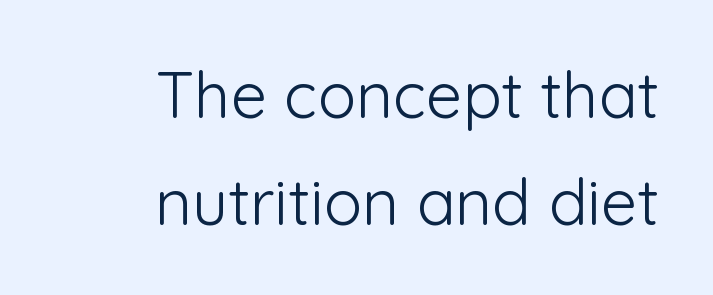
{"serif": "no", "italic": "no", "bold": "no", "weight": "light", "width": "normal", "stroke_contrast": "low", "x_height": "medium", "monospaced": "no", "underline": "no", "align": "right", "line_spacing": "normal", "line_spacing_ratio": 1.67, "letter_spacing": "normal", "letter_spacing_em": 0.0, "glyph_px": 64}
